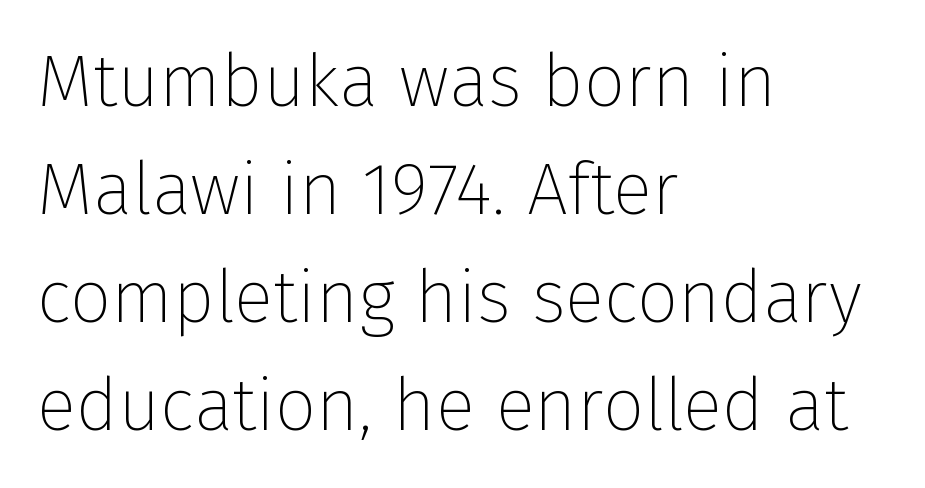
Q: Is the text bold? A: No.
Q: Is the text italic (slanted)? A: No, it is upright.
Q: Is the typeface a serif or a sans-serif typeface? A: Sans-serif.
Q: Is the text underlined? A: No.
Q: How is the paragraph aligned? A: Left-aligned.
Q: Is the spacing between letters normal or unusually wide? A: Normal.
Q: Is the spacing between lines tight, normal or loose? A: Normal.
Q: Width (condensed, normal, or wide)? A: Normal.
Q: Stroke contrast? A: Low.
Q: x-height? A: Medium.
Q: Monospaced? A: No.
